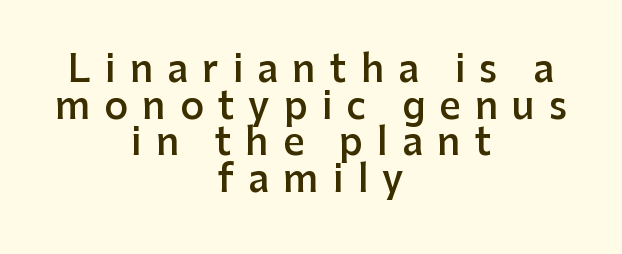
The image shows 37 px semibold sans-serif type, upright; set centered, tight line spacing (0.99x), unusually wide letter spacing (+0.38 em), not underlined; low stroke contrast and a medium x-height.
